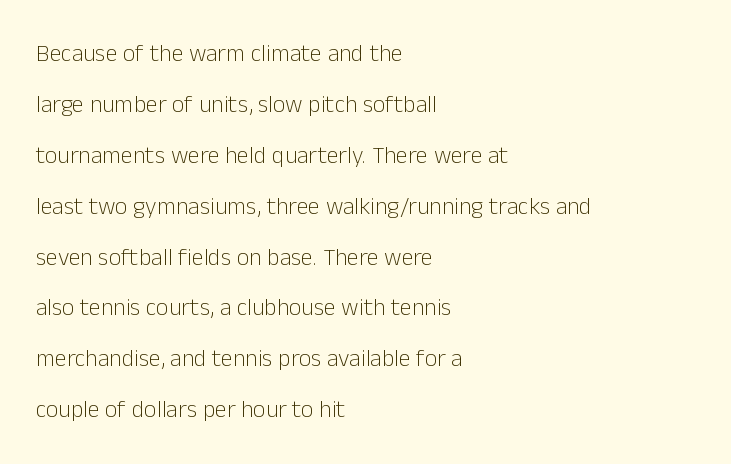
Q: Is the text bold? A: No.
Q: Is the text italic (slanted)? A: No, it is upright.
Q: Is the text underlined? A: No.
Q: How is the paragraph aligned? A: Left-aligned.
Q: Is the spacing between letters normal or unusually wide? A: Normal.
Q: Is the spacing between lines tight, normal or loose? A: Loose.
